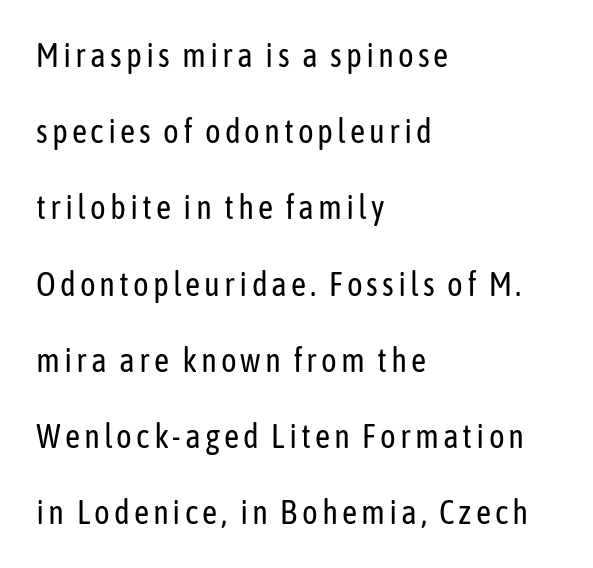
Q: Is the text bold? A: No.
Q: Is the text italic (slanted)? A: No, it is upright.
Q: Is the typeface a serif or a sans-serif typeface? A: Sans-serif.
Q: Is the text underlined? A: No.
Q: How is the paragraph aligned? A: Left-aligned.
Q: Is the spacing between lines tight, normal or loose? A: Loose.
Q: Width (condensed, normal, or wide)? A: Condensed.
Q: Stroke contrast? A: Low.
Q: x-height? A: Medium.
Q: Monospaced? A: No.
